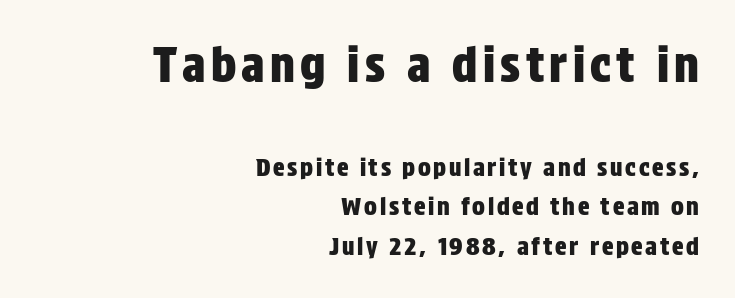
The image shows 47 px condensed sans-serif type, upright; set right-aligned, normal line spacing (1.66x), not underlined; the first (top) block is 1.96x larger; low stroke contrast and a large x-height.
